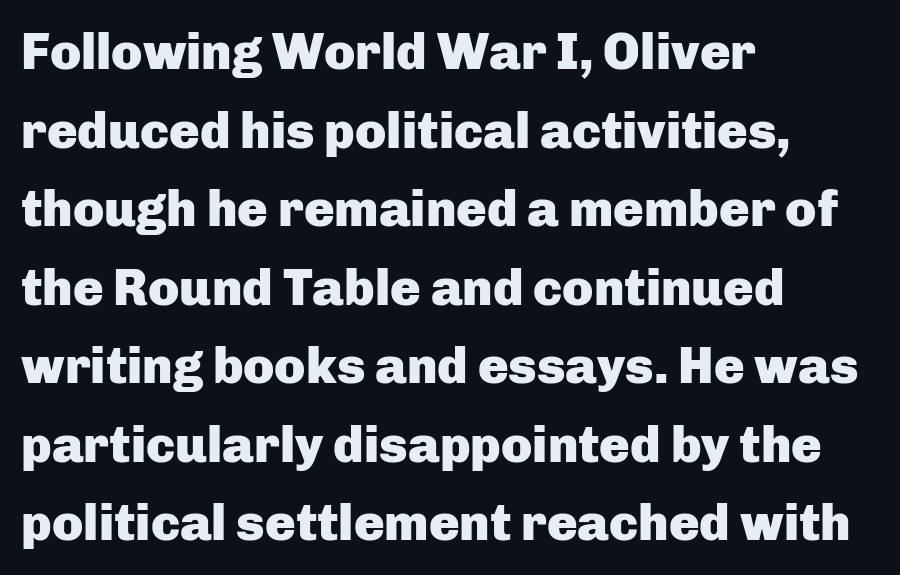
Anything drawn beneath the words? Only blank space. Here the designer chose a conventional face with non-uniform glyph widths. No feet cap the strokes, marking this as sans-serif type. Is the type bold? Yes — the strokes are clearly thick and heavy.
